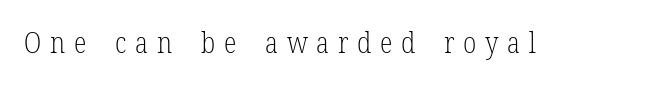
The designer went with a serif here, giving each stem small feet. No extra ink here — the face is not bold. Looks like regular typesetting: each glyph gets only the width it needs. Each word looks stretched out because of the extra space between its letters. This is the regular roman posture of the typeface.
